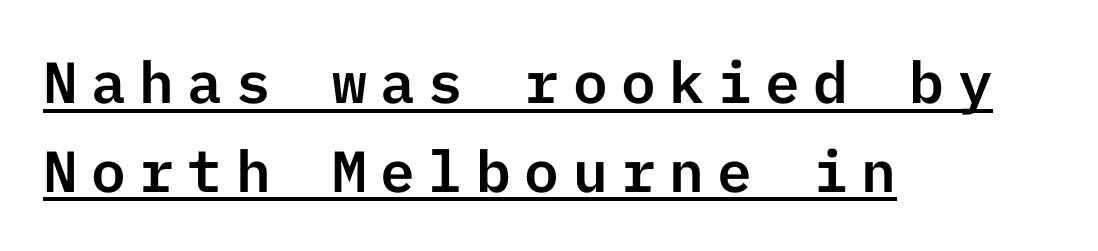
{"serif": "no", "italic": "no", "width": "normal", "stroke_contrast": "low", "x_height": "medium", "underline": "yes", "align": "left", "line_spacing": "normal", "line_spacing_ratio": 1.53, "letter_spacing": "wide", "letter_spacing_em": 0.23, "glyph_px": 58}
